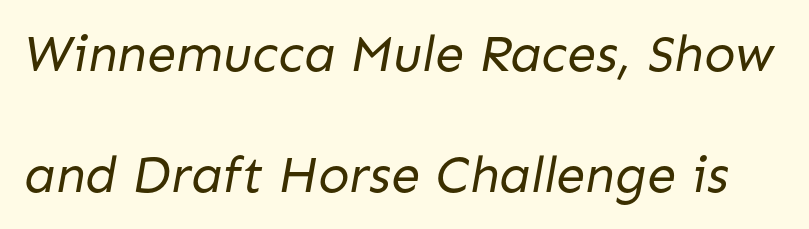
Q: Is the text bold? A: No.
Q: Is the typeface a serif or a sans-serif typeface? A: Sans-serif.
Q: Is the text underlined? A: No.
Q: Is the spacing between letters normal or unusually wide? A: Normal.
Q: Is the spacing between lines tight, normal or loose? A: Loose.
Q: Width (condensed, normal, or wide)? A: Normal.
Q: Stroke contrast? A: Low.
Q: x-height? A: Medium.
Q: Monospaced? A: No.
